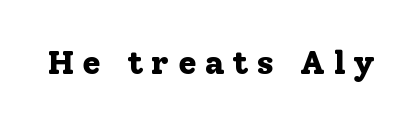
The image shows 34 px bold serif type, upright; set unusually wide letter spacing (+0.24 em), not underlined; low stroke contrast and a medium x-height.
